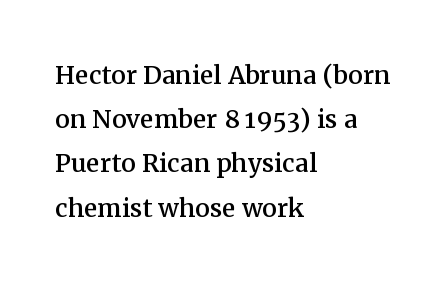
The image shows 33 px serif type, upright; set left-aligned, normal line spacing (1.34x), normal letter spacing, not underlined; medium stroke contrast and a medium x-height.
